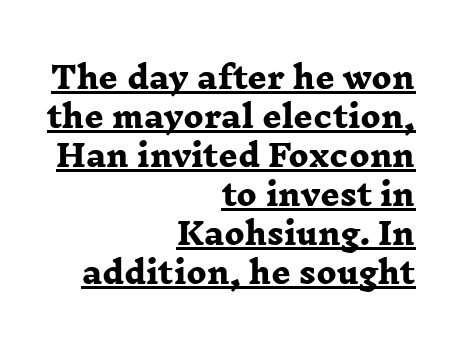
The image shows 30 px heavy, wide serif type; set right-aligned, normal line spacing (1.3x), normal letter spacing, underlined; low stroke contrast and a medium x-height.
